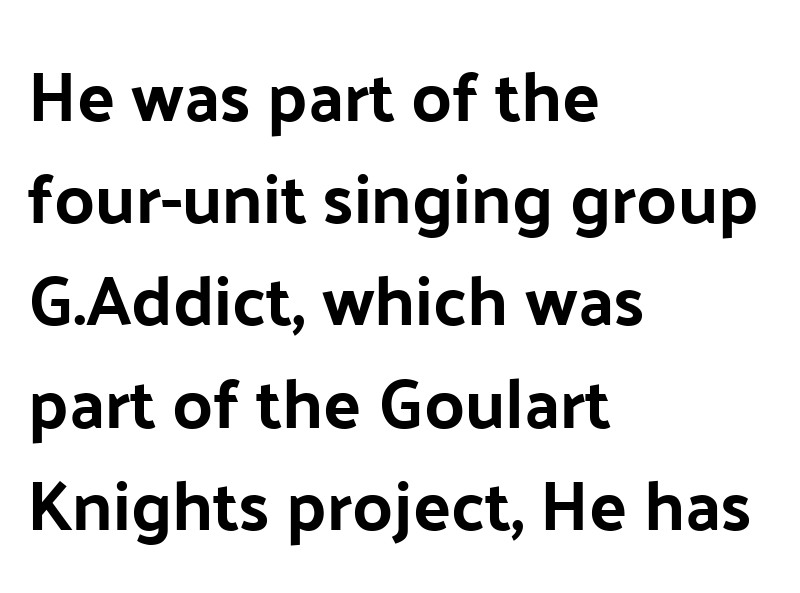
The image shows 70 px sans-serif type, upright; set left-aligned, normal line spacing (1.46x), normal letter spacing, not underlined; low stroke contrast and a medium x-height.
